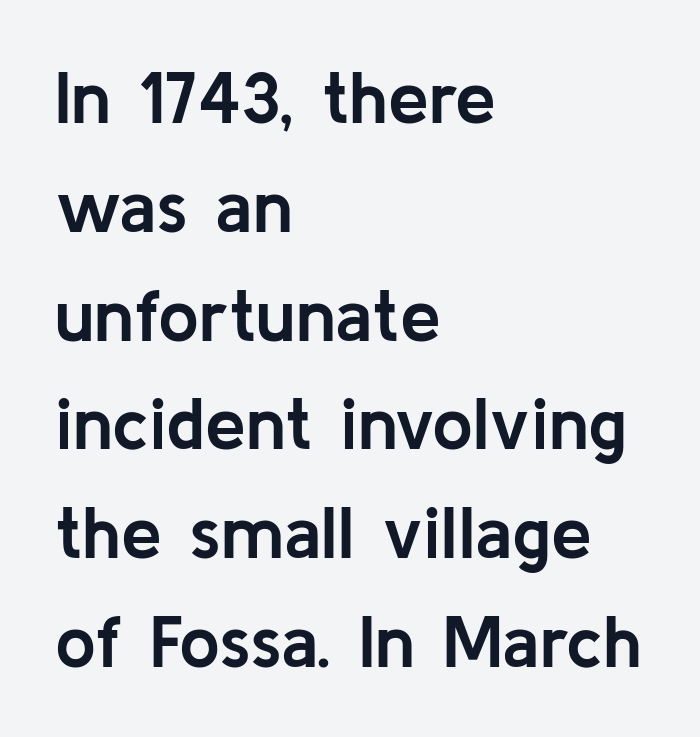
{"serif": "no", "italic": "no", "bold": "yes", "weight": "semibold", "width": "normal", "stroke_contrast": "low", "x_height": "medium", "monospaced": "no", "underline": "no", "align": "left", "line_spacing": "normal", "line_spacing_ratio": 1.49, "letter_spacing": "normal", "letter_spacing_em": 0.0, "glyph_px": 73}
